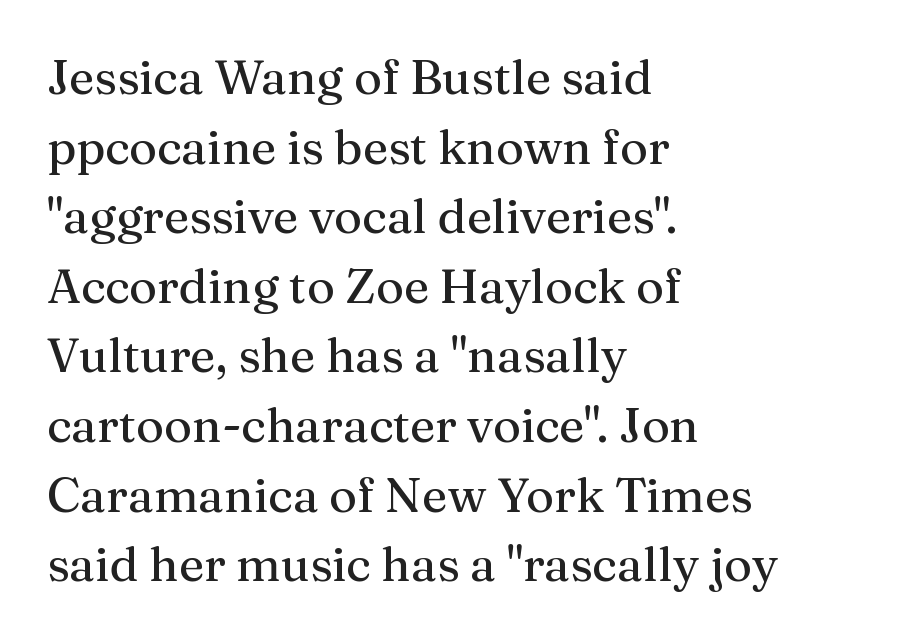
Q: Is the text italic (slanted)? A: No, it is upright.
Q: Is the typeface a serif or a sans-serif typeface? A: Serif.
Q: Is the text underlined? A: No.
Q: How is the paragraph aligned? A: Left-aligned.
Q: Is the spacing between letters normal or unusually wide? A: Normal.
Q: Is the spacing between lines tight, normal or loose? A: Normal.
Q: Width (condensed, normal, or wide)? A: Normal.
Q: Stroke contrast? A: Medium.
Q: x-height? A: Medium.
Q: Monospaced? A: No.
